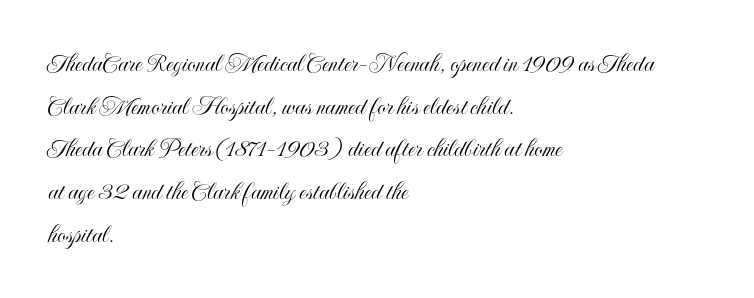
Q: Is the text italic (slanted)? A: Yes.
Q: Is the text underlined? A: No.
Q: How is the paragraph aligned? A: Left-aligned.
Q: Is the spacing between letters normal or unusually wide? A: Normal.
Q: Is the spacing between lines tight, normal or loose? A: Normal.
